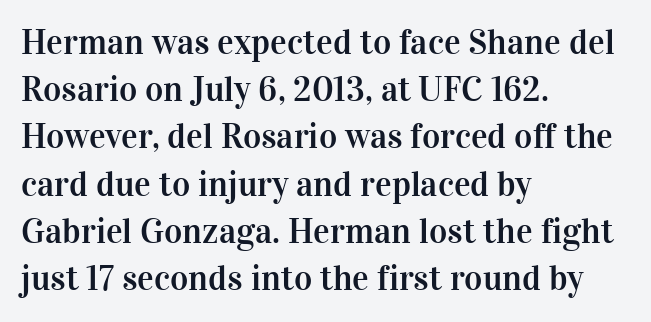
The image shows 35 px serif type, upright; set left-aligned, normal line spacing (1.35x), normal letter spacing, not underlined; high stroke contrast and a medium x-height.
